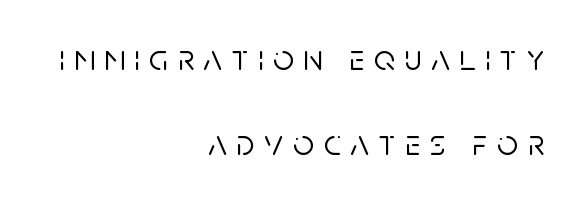
Spacing verdict: proportional, widths tailored to each character. Line ends are locked; line starts wander. Letters rest on an invisible, unmarked baseline. The axis of the letterforms is exactly vertical. One glance says open: line gaps are wider than usual. The tracking reads as deliberately expanded to a designer's eye.
